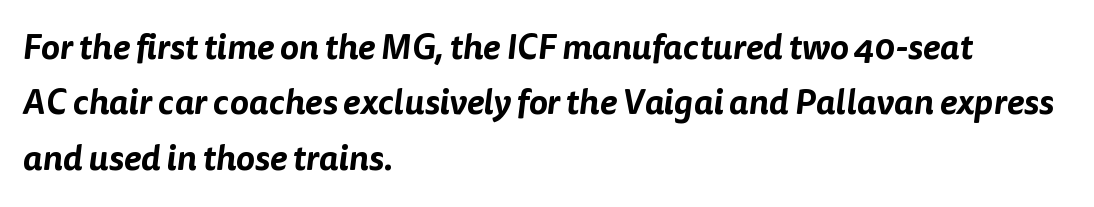
Short note: letters normally spaced. Nobody drew a line under any word here. A student would call this left alignment; a typographer would say flush left, rag right. The glyphs in this specimen are sans serif. Spacing verdict: proportional, widths tailored to each character. The block of text has a typical density, with ordinary space between rows.
